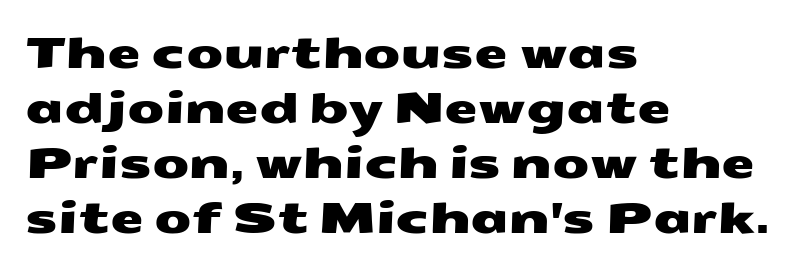
The image shows 43 px wide sans-serif type; set left-aligned, normal line spacing (1.28x), normal letter spacing, not underlined; medium stroke contrast and a medium x-height.
